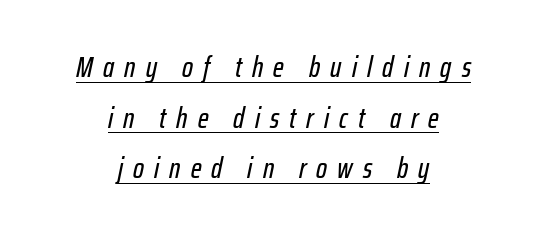
The image shows 29 px condensed type, italic (leaning right); set centered, line spacing 1.75x, unusually wide letter spacing (+0.35 em), underlined; low stroke contrast and a medium x-height.
